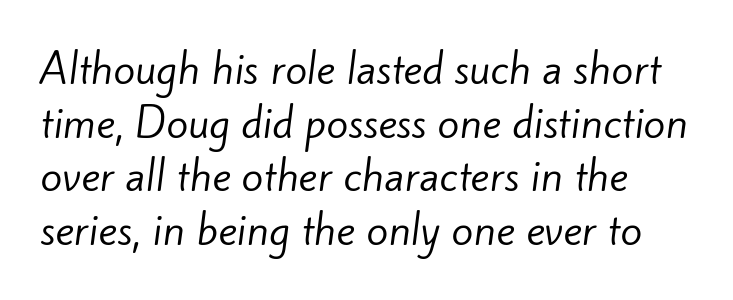
{"serif": "no", "bold": "no", "weight": "regular", "width": "normal", "stroke_contrast": "low", "x_height": "small", "monospaced": "no", "underline": "no", "line_spacing": "normal", "line_spacing_ratio": 1.34, "letter_spacing": "normal", "letter_spacing_em": 0.0, "glyph_px": 40}
